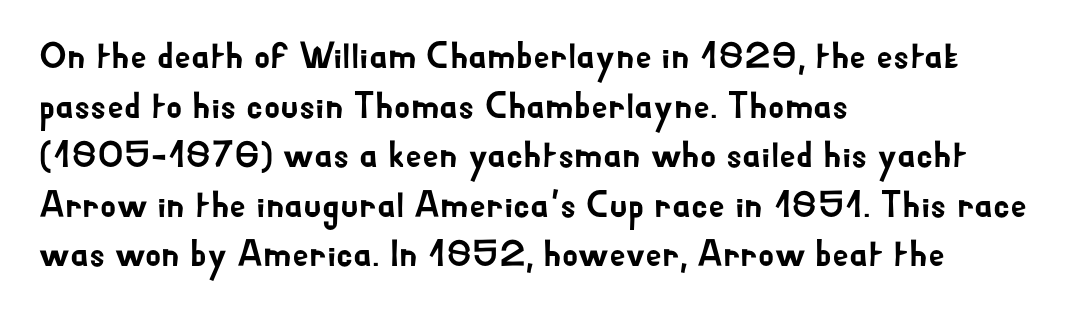
The image shows 37 px sans-serif type, upright; set left-aligned, normal line spacing (1.34x), normal letter spacing, not underlined; low stroke contrast and a small x-height.
